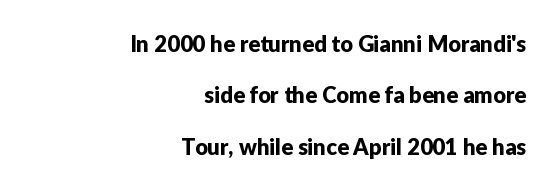
Q: Is the text italic (slanted)? A: No, it is upright.
Q: Is the text underlined? A: No.
Q: How is the paragraph aligned? A: Right-aligned.
Q: Is the spacing between letters normal or unusually wide? A: Normal.
Q: Is the spacing between lines tight, normal or loose? A: Loose.
